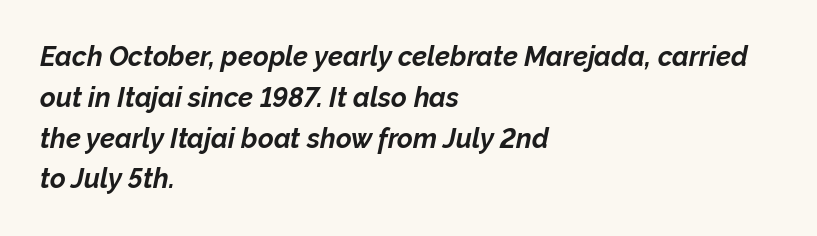
Letters rest on an invisible, unmarked baseline. Observe the lean: these are italic letterforms. Leftover space on each line is placed entirely after the last word. Whoever set this chose a conventional vertical rhythm. Between one letter and the next there's only the usual sliver of space. The passage shown is emphatically bold.
